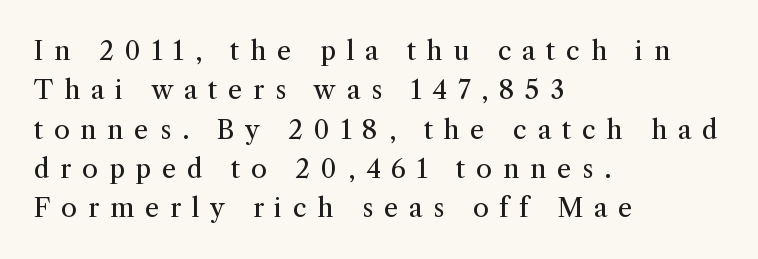
Regular leading. Quick note: underline off. Stroke thickness stays within the range of a standard reading face or lighter. Short note: letters widely spaced.
